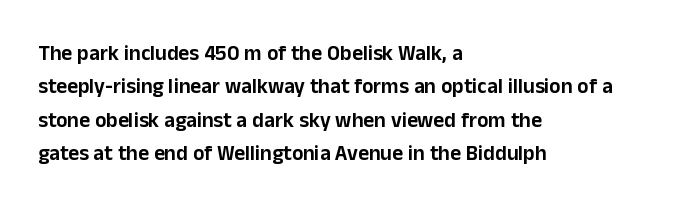
The image shows 21 px text type, upright; set left-aligned, normal line spacing (1.59x), normal letter spacing, not underlined.
